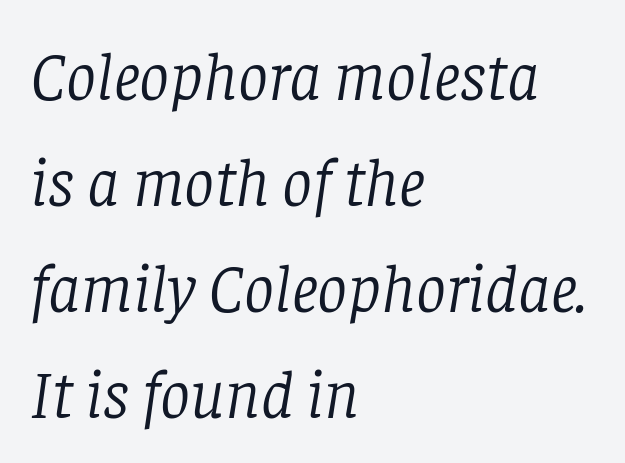
What stands out about the letter spacing? Nothing — it is the standard amount. The typesetting does not lean heavy: it is not bold. Honestly, there is no underline to notice here at all. These lines are set flush left with a ragged right edge. The space between consecutive lines is moderate. Proportional: the letters do not fall into vertical columns.
